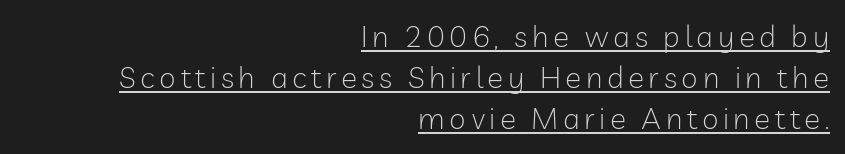
{"serif": "no", "italic": "no", "bold": "no", "weight": "light", "width": "normal", "stroke_contrast": "low", "x_height": "medium", "monospaced": "no", "underline": "yes", "align": "right", "line_spacing": "normal", "line_spacing_ratio": 1.37, "glyph_px": 30}
